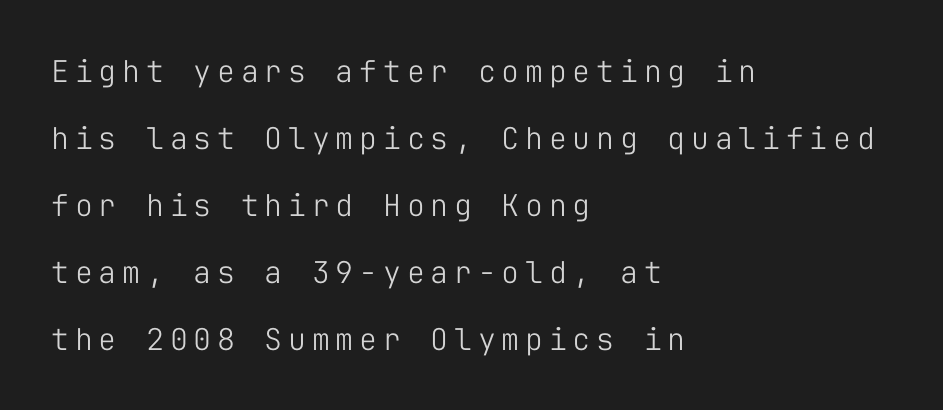
The image shows 30 px light sans-serif type, upright, monospaced; set left-aligned, loose line spacing (2.23x), not underlined; low stroke contrast and a medium x-height.
